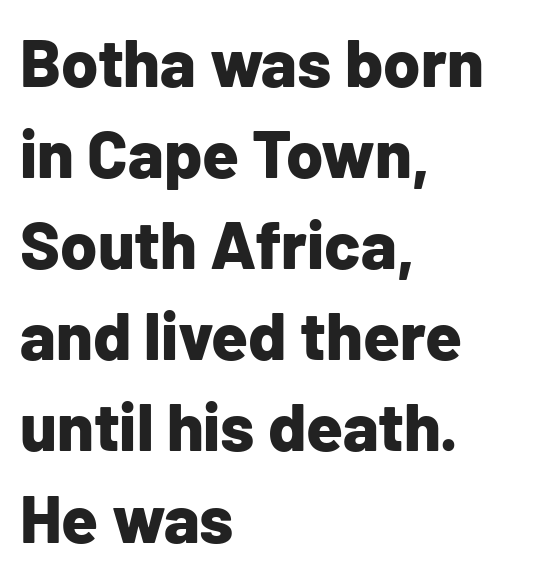
Q: Is the text bold? A: Yes.
Q: Is the text italic (slanted)? A: No, it is upright.
Q: Is the typeface a serif or a sans-serif typeface? A: Sans-serif.
Q: Is the text underlined? A: No.
Q: How is the paragraph aligned? A: Left-aligned.
Q: Is the spacing between letters normal or unusually wide? A: Normal.
Q: Is the spacing between lines tight, normal or loose? A: Normal.
Q: Width (condensed, normal, or wide)? A: Normal.
Q: Stroke contrast? A: Low.
Q: x-height? A: Medium.
Q: Monospaced? A: No.
